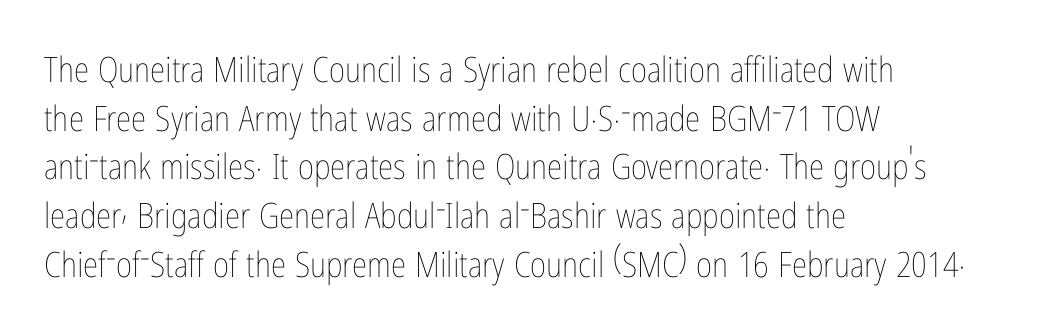
The image shows 35 px thin, condensed type, upright; set left-aligned, normal line spacing (1.39x), normal letter spacing, not underlined; low stroke contrast and a medium x-height.
